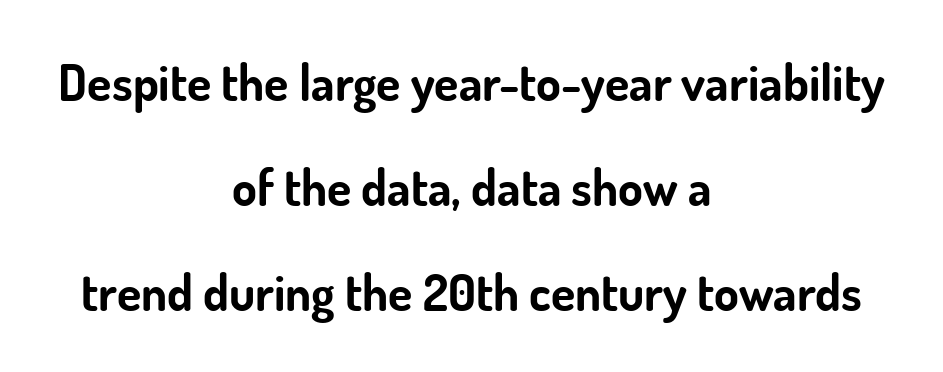
{"serif": "no", "italic": "no", "bold": "yes", "weight": "bold", "width": "normal", "stroke_contrast": "low", "x_height": "small", "monospaced": "no", "underline": "no", "align": "center", "line_spacing": "loose", "line_spacing_ratio": 2.1, "letter_spacing": "normal", "letter_spacing_em": 0.0, "glyph_px": 50}
